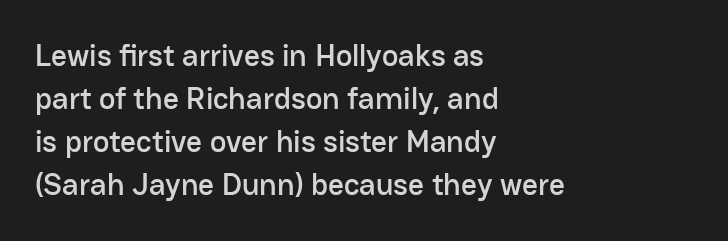
The image shows 31 px sans-serif type, upright; set left-aligned, normal line spacing (1.39x), normal letter spacing, not underlined; low stroke contrast and a medium x-height.
